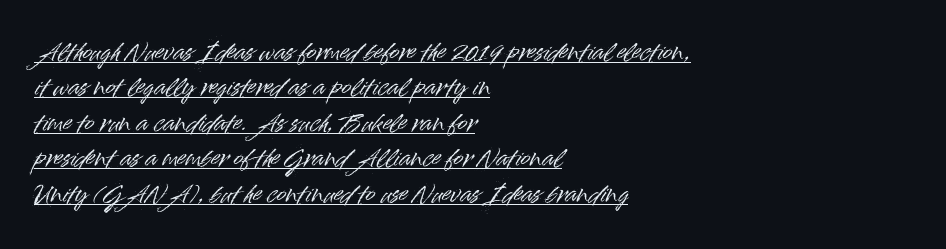
How are the letters spaced? Ordinarily, with no added tracking. Compared with typical paragraphs, the rows here are spaced about the same. Line starts are locked; line ends wander. The rendered words wear a rule along their underside.
